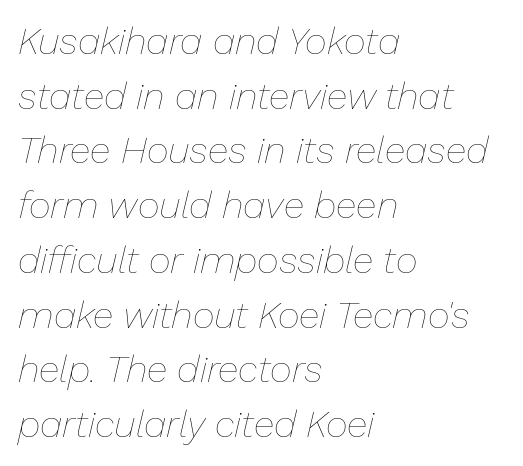
{"italic": "yes", "lean": "right", "slant_degrees": 13, "bold": "no", "weight": "thin", "width": "normal", "stroke_contrast": "low", "x_height": "medium", "monospaced": "no", "underline": "no", "align": "left", "line_spacing": "normal", "line_spacing_ratio": 1.44, "letter_spacing": "normal", "letter_spacing_em": 0.0, "glyph_px": 38}
